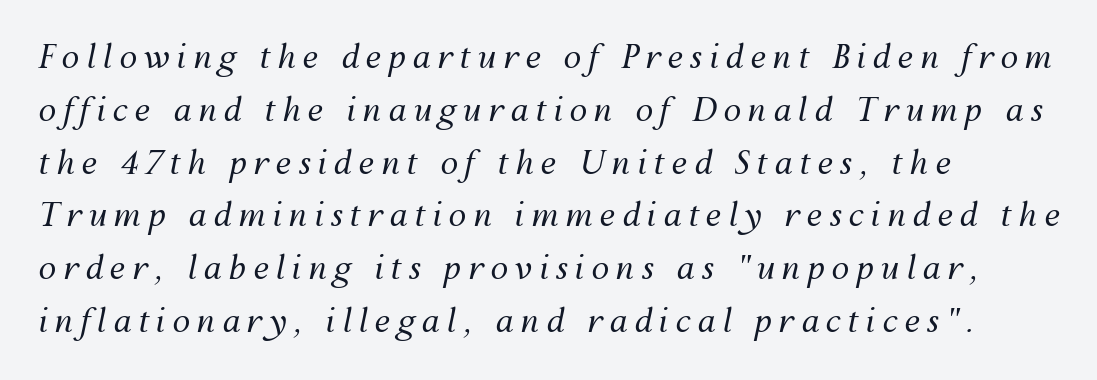
The image shows 32 px regular-weight type, italic (leaning right); set left-aligned, normal line spacing (1.65x), unusually wide letter spacing (+0.21 em), not underlined; medium stroke contrast and a medium x-height.
